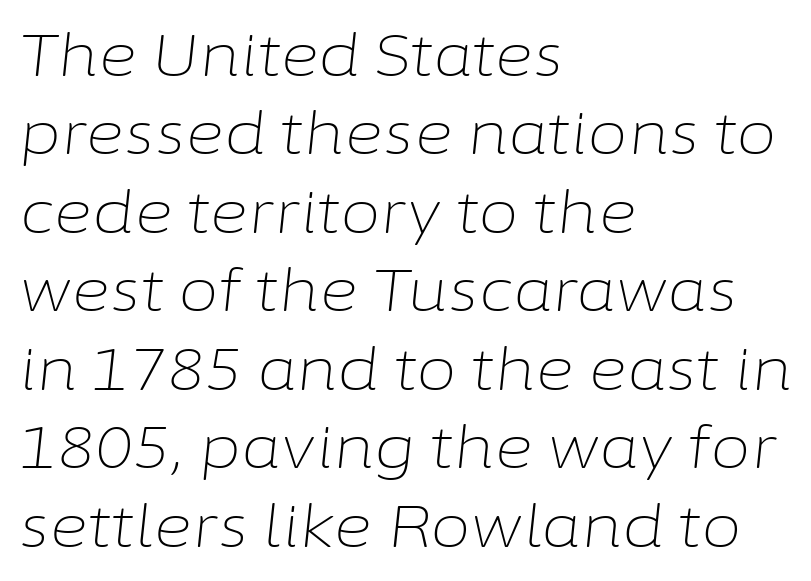
{"italic": "yes", "lean": "right", "slant_degrees": 6, "bold": "no", "weight": "light", "width": "normal", "stroke_contrast": "low", "x_height": "medium", "monospaced": "no", "underline": "no", "align": "left", "line_spacing": "normal", "line_spacing_ratio": 1.33, "letter_spacing": "normal", "letter_spacing_em": 0.0, "glyph_px": 59}
